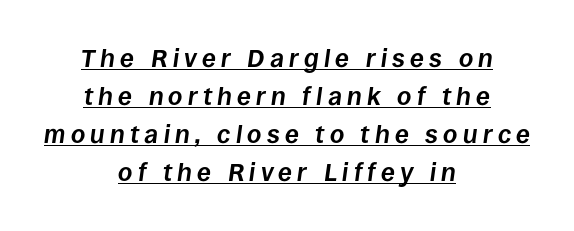
Would a proofreader flag this as italicized? Yes. Underlining? Definitely there. The tracking reads as deliberately expanded to a designer's eye. Notice how thick the strokes are: this is what a full bold looks like. Compared with typical paragraphs, the rows here are spaced about the same. Teacher's note: observe the equal gaps on both sides — that is centered alignment.
